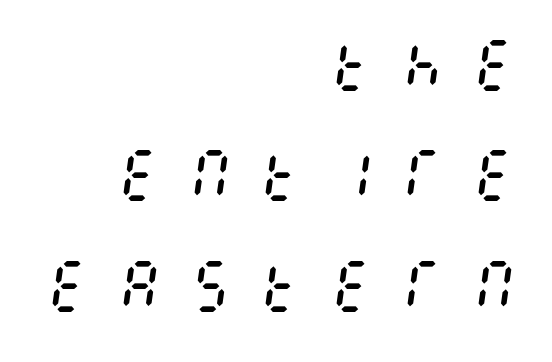
The type is letterspaced generously, with wide tracking. The passage shown leans; its letterforms are oblique. Rule under the text: the space is simply empty. How would I describe the line gaps? Wide and relaxed. The passage shown is not bold in any degree.
